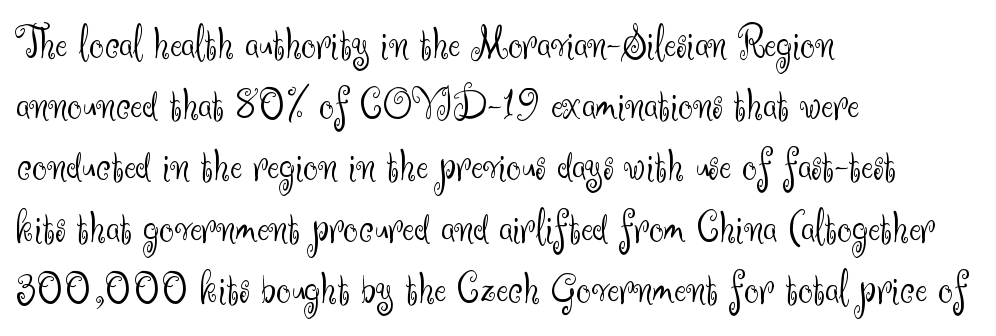
The image shows 46 px light sans-serif type, upright; set left-aligned, normal line spacing (1.33x), normal letter spacing, not underlined; medium stroke contrast and a small x-height.
